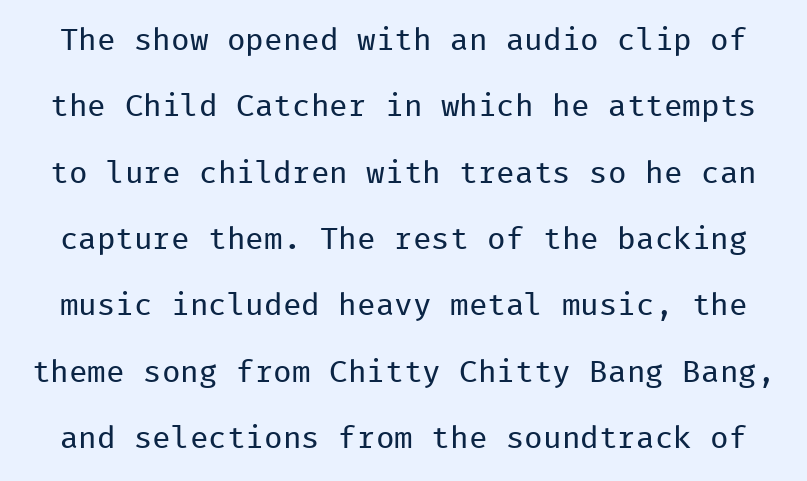
The image shows 31 px regular-weight sans-serif type, upright, monospaced; set loose line spacing (2.14x), normal letter spacing, not underlined; low stroke contrast and a medium x-height.
